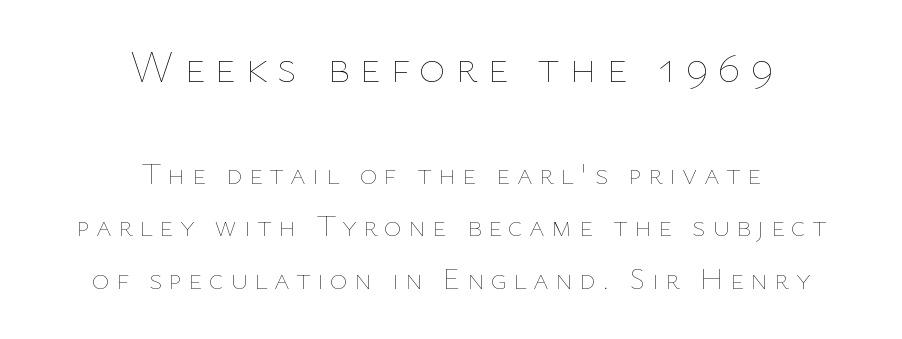
{"italic": "no", "bold": "no", "weight": "thin", "width": "normal", "stroke_contrast": "low", "x_height": "medium", "monospaced": "no", "underline": "no", "align": "center", "line_spacing_ratio": 1.75, "letter_spacing": "wide", "letter_spacing_em": 0.21, "larger_block": "first", "size_ratio": 1.5, "glyph_px": 45}
